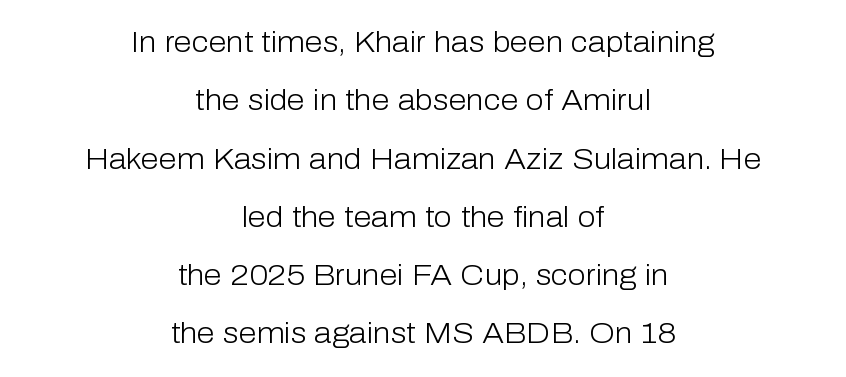
The image shows 29 px light sans-serif type, upright; set centered, loose line spacing (2.01x), normal letter spacing, not underlined; low stroke contrast and a medium x-height.
